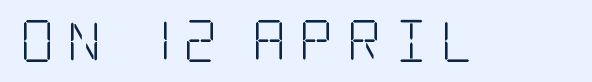
Q: Is the text bold? A: No.
Q: Is the text italic (slanted)? A: No, it is upright.
Q: Is the typeface a serif or a sans-serif typeface? A: Serif.
Q: Is the text underlined? A: No.
Q: Is the spacing between letters normal or unusually wide? A: Unusually wide.
Q: Width (condensed, normal, or wide)? A: Condensed.
Q: Stroke contrast? A: Low.
Q: x-height? A: Large.
